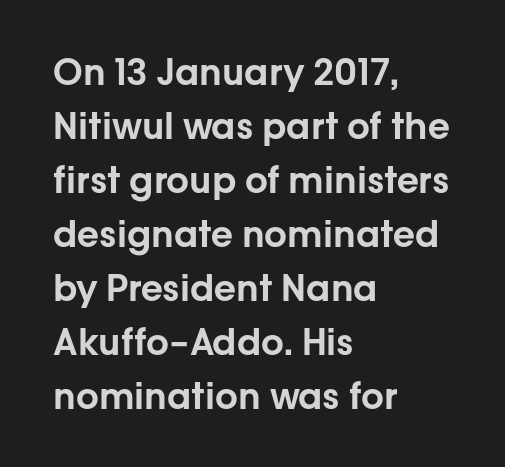
Spacing verdict: proportional, widths tailored to each character. Letterform terminals end flat and unadorned throughout the passage. Is there much room between lines? A standard amount, neither cramped nor airy. The text block is weighted toward the left margin, trailing off unevenly rightward. The specimen omits any rule beneath the text block's lines.
